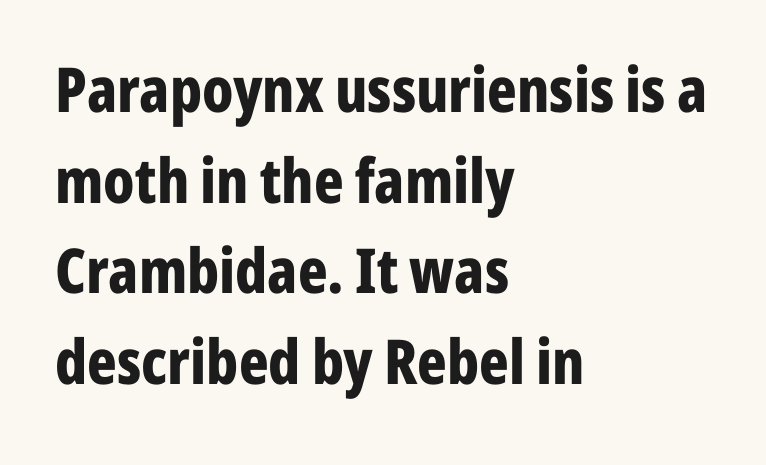
The image shows 62 px bold, condensed sans-serif type, upright; set left-aligned, normal line spacing (1.46x), normal letter spacing, not underlined; low stroke contrast and a medium x-height.
